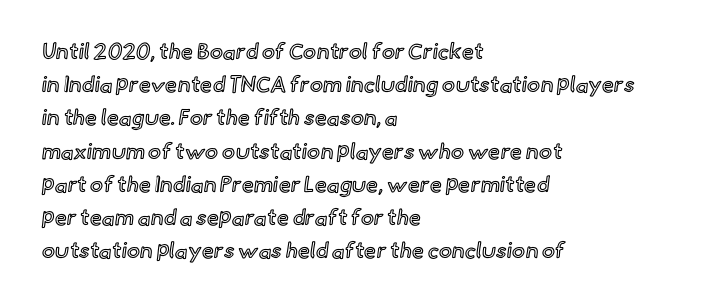
The image shows 22 px text type; set left-aligned, normal line spacing (1.51x), normal letter spacing, not underlined.
